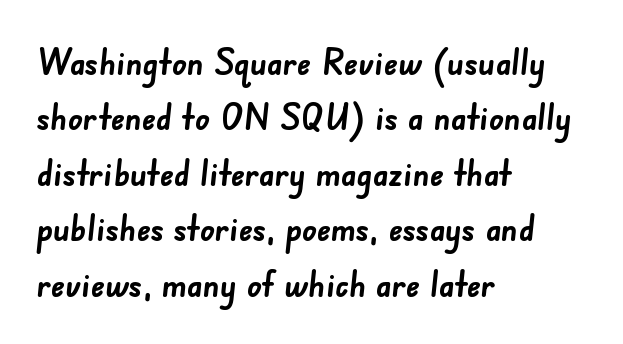
The font is running at its bold setting. The letterforms sit shoulder to shoulder at normal distance. Normally led — the rows are evenly, conventionally spaced. Looks like regular typesetting: each glyph gets only the width it needs. Line beginnings align vertically; line endings do not. Nobody drew a line under any word here.
